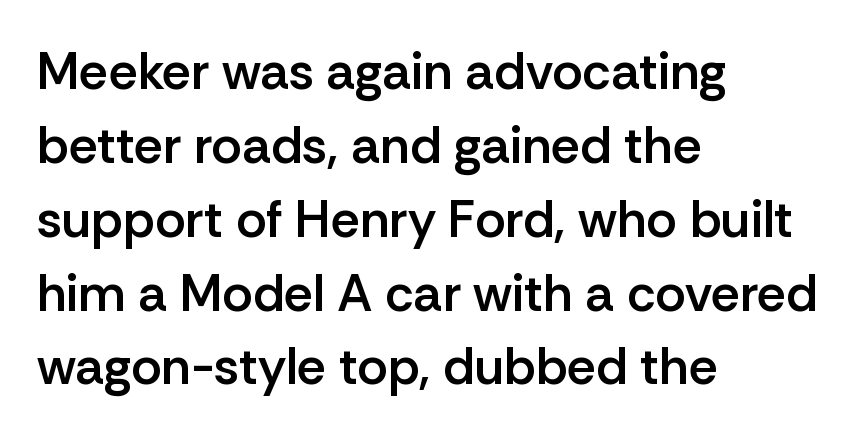
Q: Is the text bold? A: Semi-bold.
Q: Is the text italic (slanted)? A: No, it is upright.
Q: Is the typeface a serif or a sans-serif typeface? A: Sans-serif.
Q: Is the text underlined? A: No.
Q: How is the paragraph aligned? A: Left-aligned.
Q: Is the spacing between letters normal or unusually wide? A: Normal.
Q: Is the spacing between lines tight, normal or loose? A: Normal.
Q: Width (condensed, normal, or wide)? A: Normal.
Q: Stroke contrast? A: Low.
Q: x-height? A: Medium.
Q: Monospaced? A: No.
